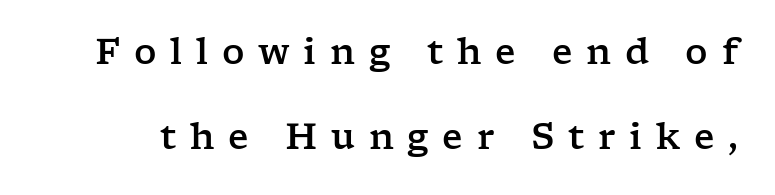
The image shows 35 px wide serif type, upright; set loose line spacing (2.42x), unusually wide letter spacing (+0.39 em), not underlined; low stroke contrast and a medium x-height.
